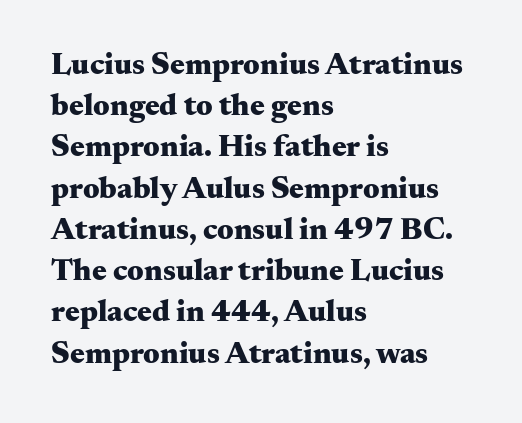
{"serif": "yes", "italic": "no", "bold": "yes", "weight": "heavy", "width": "wide", "stroke_contrast": "medium", "x_height": "small", "monospaced": "no", "underline": "no", "align": "left", "line_spacing": "normal", "line_spacing_ratio": 1.33, "letter_spacing": "normal", "letter_spacing_em": 0.0, "glyph_px": 31}
